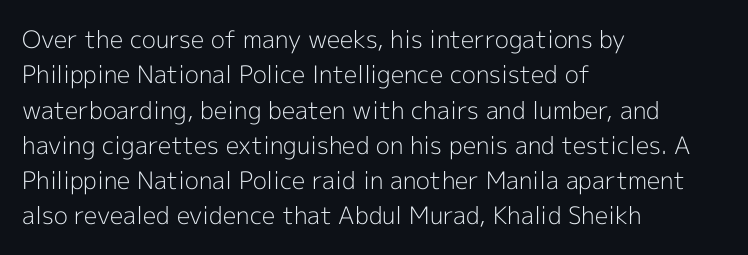
Q: Is the text bold? A: No.
Q: Is the text italic (slanted)? A: No, it is upright.
Q: Is the text underlined? A: No.
Q: How is the paragraph aligned? A: Left-aligned.
Q: Is the spacing between letters normal or unusually wide? A: Normal.
Q: Is the spacing between lines tight, normal or loose? A: Normal.
